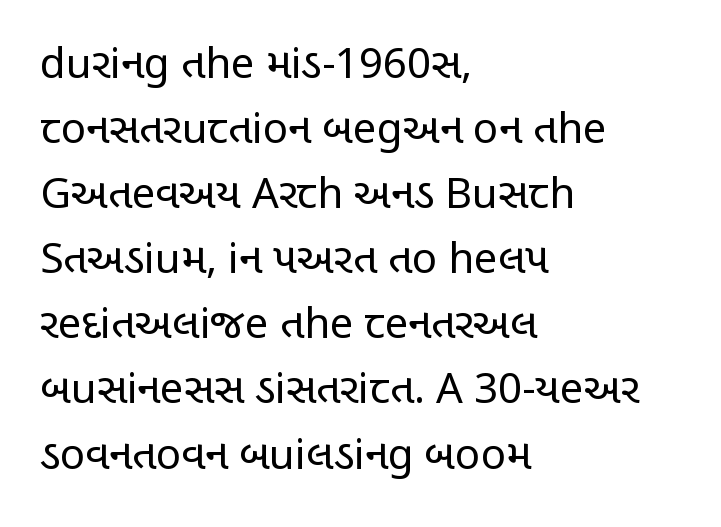
The image shows 42 px regular-weight, condensed sans-serif type, upright; set left-aligned, normal line spacing (1.55x), normal letter spacing, not underlined; low stroke contrast and a large x-height.
